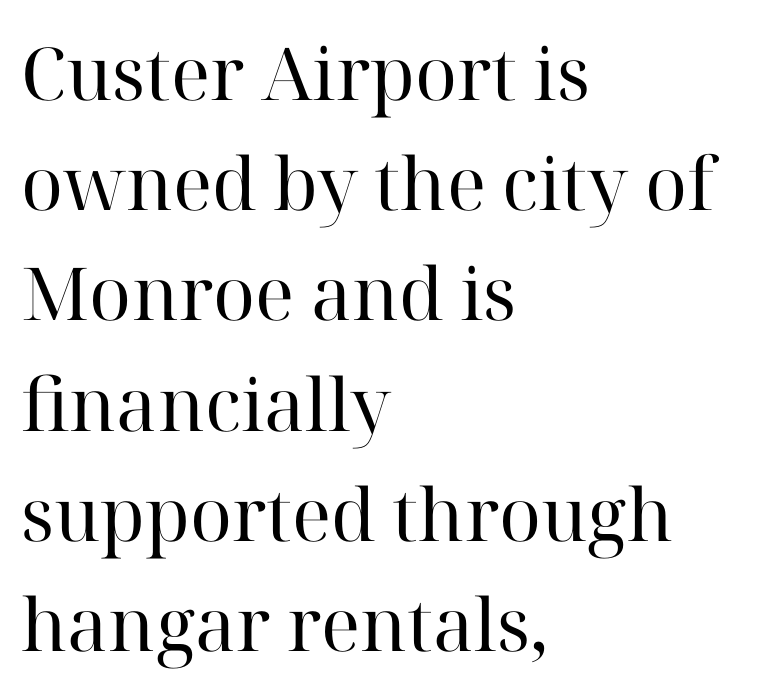
A normal amount of white space separates one row of letters from the next. Varying glyph widths throughout — classic text-font behaviour. A light-to-regular cut is what we see here. The lines in this sample share a left origin and differ only in where they stop.
